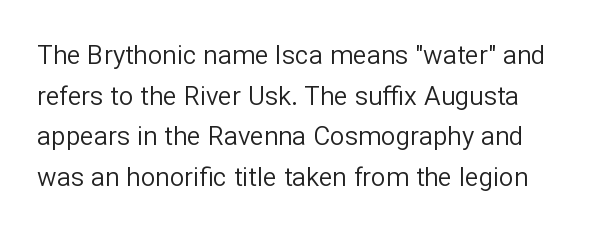
The image shows 26 px text type, upright; set left-aligned, normal line spacing (1.56x), normal letter spacing, not underlined.
